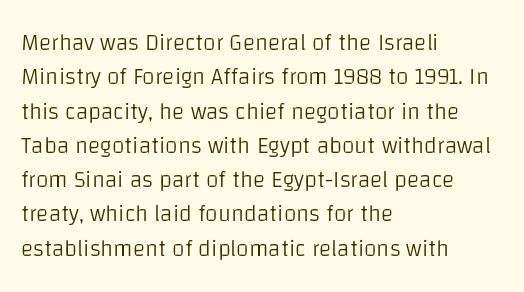
The image shows 23 px text type, upright; set left-aligned, normal line spacing (1.49x), normal letter spacing, not underlined.
